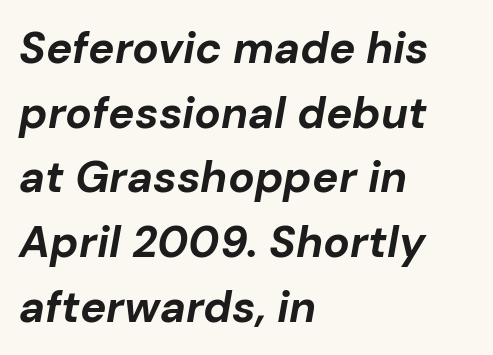
{"italic": "yes", "lean": "right", "slant_degrees": 10, "bold": "yes", "weight": "bold", "width": "normal", "stroke_contrast": "low", "x_height": "medium", "monospaced": "no", "underline": "no", "align": "left", "line_spacing": "normal", "line_spacing_ratio": 1.47, "letter_spacing": "normal", "letter_spacing_em": 0.0, "glyph_px": 44}
